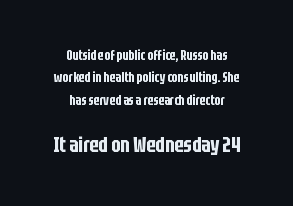
Q: Is the text italic (slanted)? A: No, it is upright.
Q: Is the text underlined? A: No.
Q: How is the paragraph aligned? A: Centered.
Q: Is the spacing between letters normal or unusually wide? A: Normal.
Q: Is the spacing between lines tight, normal or loose? A: Normal.
Q: Which block of text is set in a larger size, the first (top) or the second (bottom)? A: The second (bottom) one.
